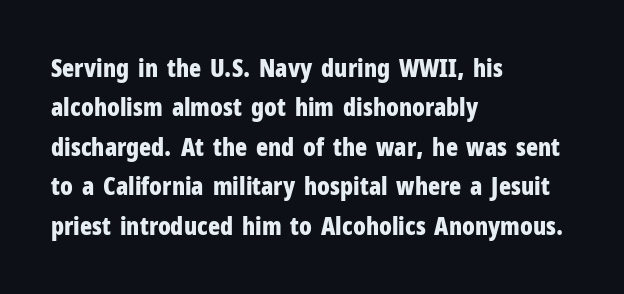
The image shows 25 px bold type, upright; set left-aligned, normal line spacing (1.58x), normal letter spacing, not underlined.
